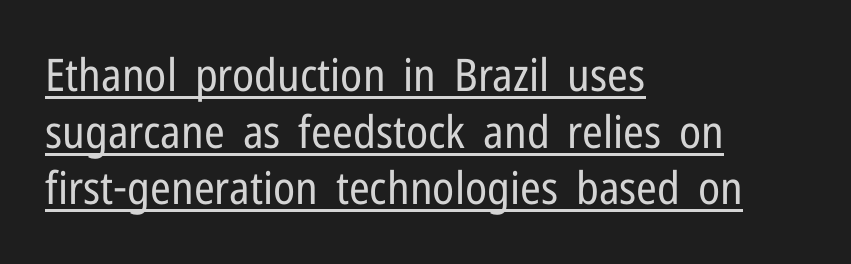
The cut favours lightness, reaching ordinary text weight at its darkest. If you measured baseline to baseline, you'd find a middling distance. Ascenders rise straight up at ninety degrees. Glance below the letters and you will spot a drawn line. The rendering uses natural spacing where letterforms have individual widths. This sample uses a sans-serif face.
